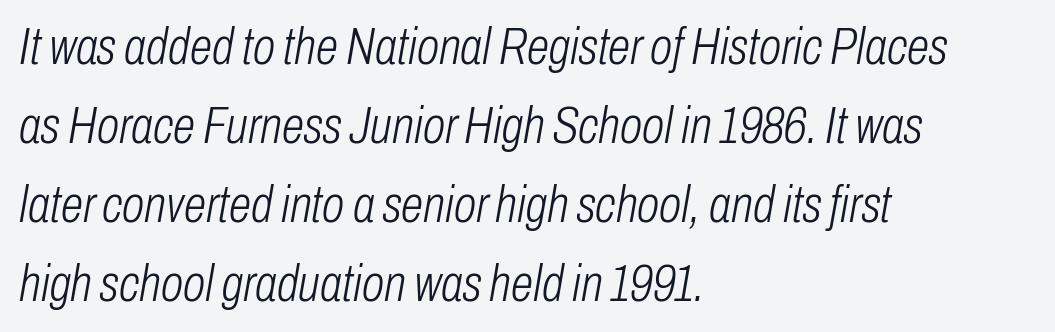
The image shows 51 px light, condensed type, italic (leaning right); set left-aligned, normal line spacing (1.55x), normal letter spacing, not underlined; low stroke contrast and a medium x-height.
